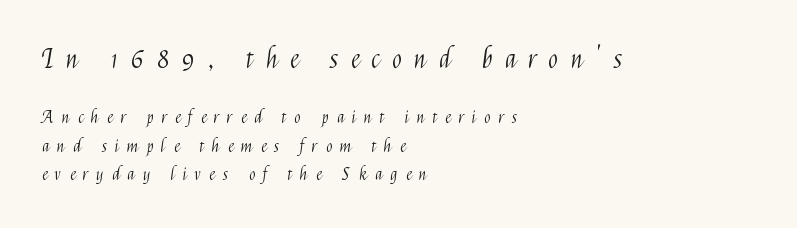
Q: Is the text bold? A: No.
Q: Is the text italic (slanted)? A: Yes.
Q: Is the text underlined? A: No.
Q: How is the paragraph aligned? A: Left-aligned.
Q: Is the spacing between letters normal or unusually wide? A: Unusually wide.
Q: Is the spacing between lines tight, normal or loose? A: Normal.
Q: Which block of text is set in a larger size, the first (top) or the second (bottom)? A: The first (top) one.
